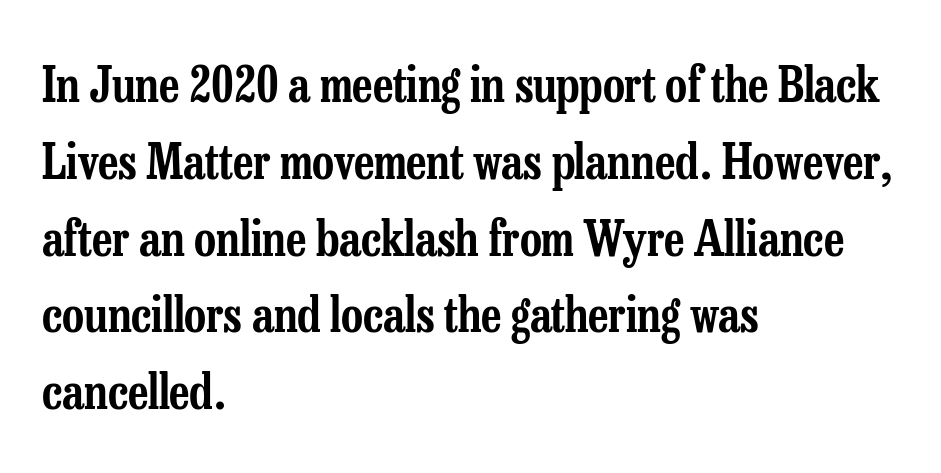
The image shows 48 px condensed serif type, upright; set left-aligned, normal line spacing (1.6x), normal letter spacing, not underlined; low stroke contrast and a medium x-height.
